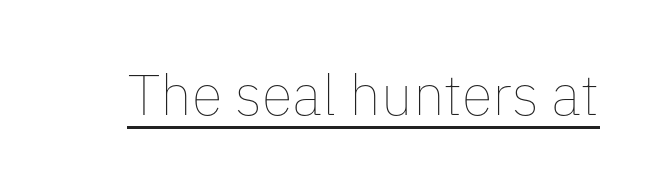
A typesetter would call this zero additional tracking. The font's upright variant was chosen for this text. The weight would be labelled regular, book, light, or lighter still. Decoration check: the copy is underlined. The letters advance in unequal steps, a hallmark of proportional type.
